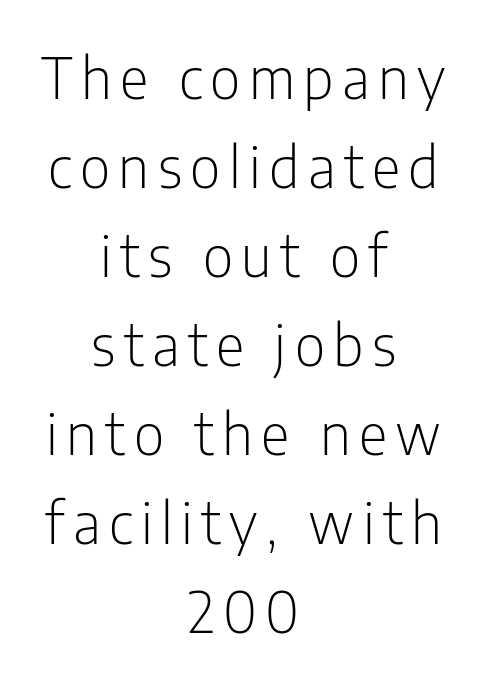
{"serif": "no", "italic": "no", "bold": "no", "weight": "light", "width": "condensed", "stroke_contrast": "low", "x_height": "medium", "monospaced": "no", "underline": "no", "align": "center", "line_spacing": "normal", "line_spacing_ratio": 1.59, "glyph_px": 56}
